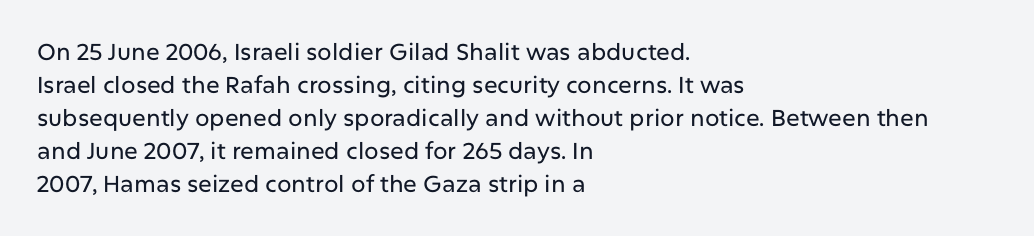
Q: Is the text italic (slanted)? A: No, it is upright.
Q: Is the text underlined? A: No.
Q: How is the paragraph aligned? A: Left-aligned.
Q: Is the spacing between letters normal or unusually wide? A: Normal.
Q: Is the spacing between lines tight, normal or loose? A: Normal.
